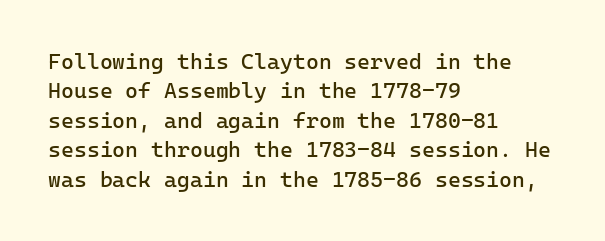
Q: Is the text bold? A: No.
Q: Is the text italic (slanted)? A: No, it is upright.
Q: Is the text underlined? A: No.
Q: How is the paragraph aligned? A: Left-aligned.
Q: Is the spacing between letters normal or unusually wide? A: Normal.
Q: Is the spacing between lines tight, normal or loose? A: Normal.
